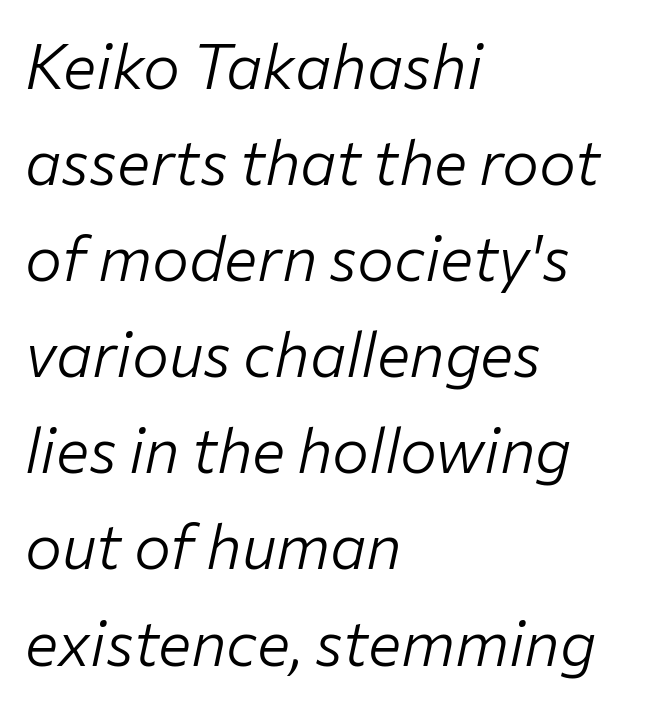
Nobody touched the tracking dial on this one. This sample has the flowing, uneven cadence of proportional lettering. Summary of weight: not heavy and not bold. Each new line begins a customary step beneath the previous one.
